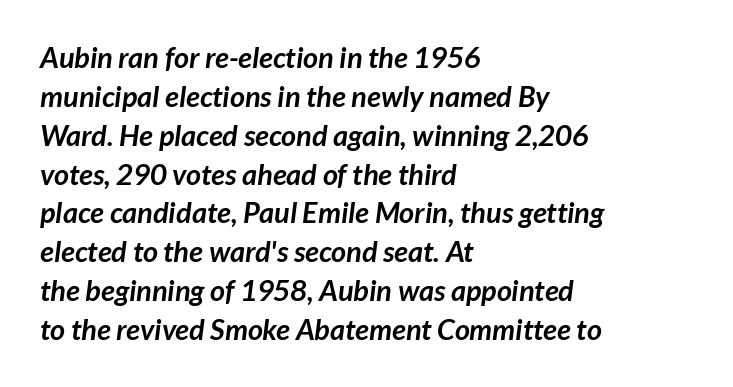
{"serif": "no", "bold": "yes", "weight": "semibold", "width": "normal", "stroke_contrast": "low", "x_height": "medium", "monospaced": "no", "underline": "no", "align": "left", "line_spacing": "normal", "line_spacing_ratio": 1.34, "letter_spacing": "normal", "letter_spacing_em": 0.0, "glyph_px": 29}
